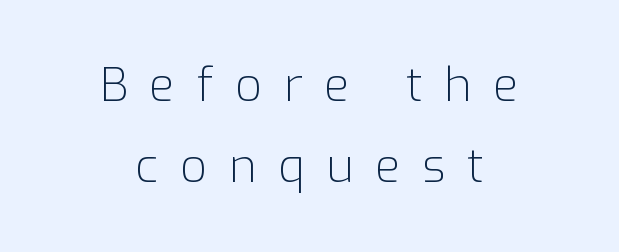
The image shows 47 px light sans-serif type, upright; set centered, line spacing 1.73x, unusually wide letter spacing (+0.46 em), not underlined; low stroke contrast and a medium x-height.
